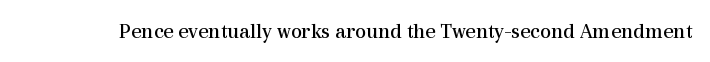
The space directly below the letters is spotless. Quick note: not italic, upright. The line texture is even and compact thanks to regular tracking. These glyphs show unthickened strokes, regular width or finer.
